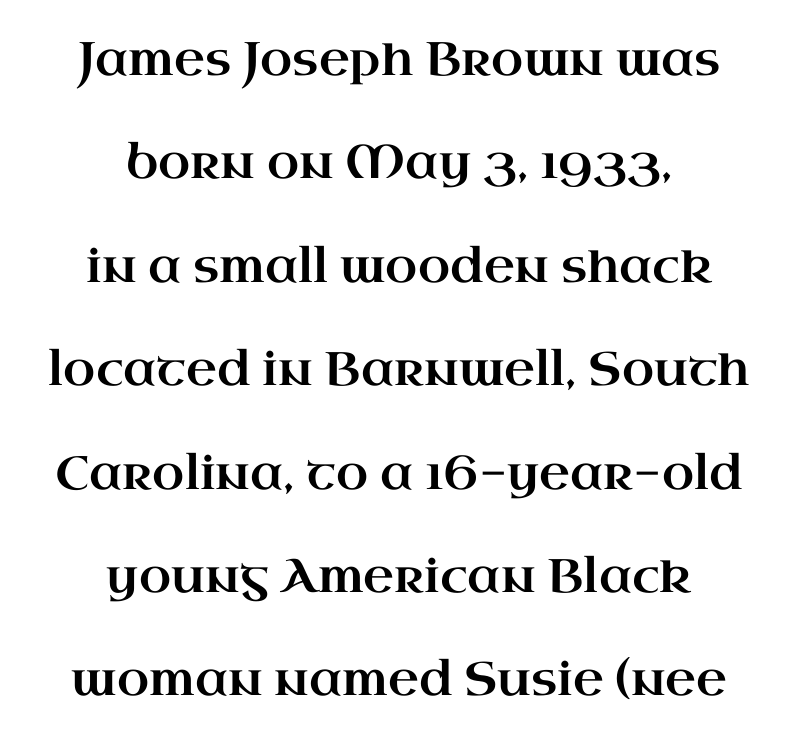
The image shows 47 px wide serif type, upright; set centered, loose line spacing (2.2x), normal letter spacing, not underlined; high stroke contrast and a small x-height.
